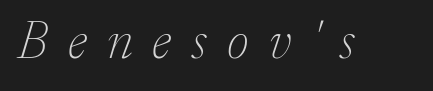
Q: Is the text bold? A: No.
Q: Is the text italic (slanted)? A: Yes, it leans right by about 17 degrees.
Q: Is the typeface a serif or a sans-serif typeface? A: Serif.
Q: Is the text underlined? A: No.
Q: Is the spacing between letters normal or unusually wide? A: Unusually wide.
Q: Width (condensed, normal, or wide)? A: Normal.
Q: Stroke contrast? A: Low.
Q: x-height? A: Small.
Q: Monospaced? A: No.
